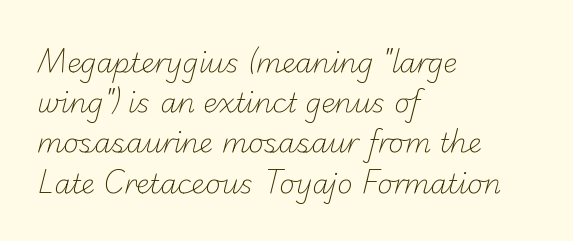
The image shows 27 px text type; set left-aligned, normal line spacing (1.49x), normal letter spacing, not underlined.
